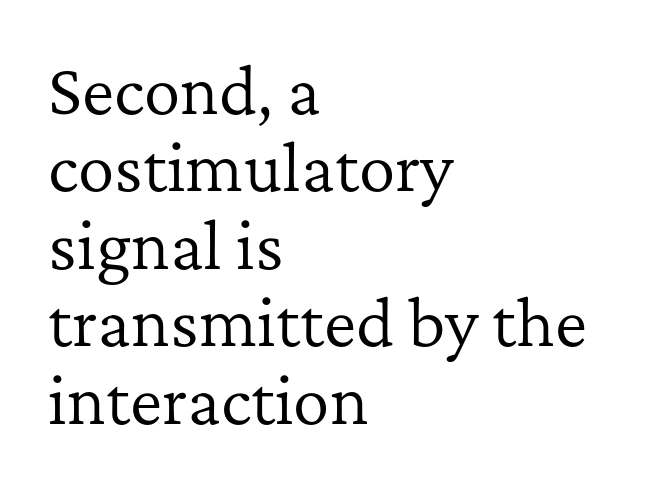
The image shows 61 px regular-weight serif type, upright; set left-aligned, normal line spacing (1.27x), normal letter spacing, not underlined; low stroke contrast and a medium x-height.
